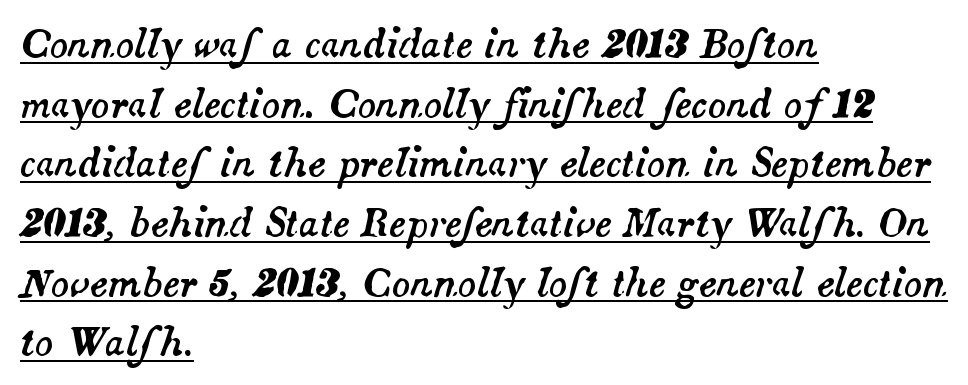
{"italic": "yes", "lean": "right", "slant_degrees": 14, "width": "normal", "stroke_contrast": "medium", "x_height": "small", "monospaced": "no", "underline": "yes", "align": "left", "line_spacing": "normal", "line_spacing_ratio": 1.57, "letter_spacing": "normal", "letter_spacing_em": 0.0, "glyph_px": 38}
